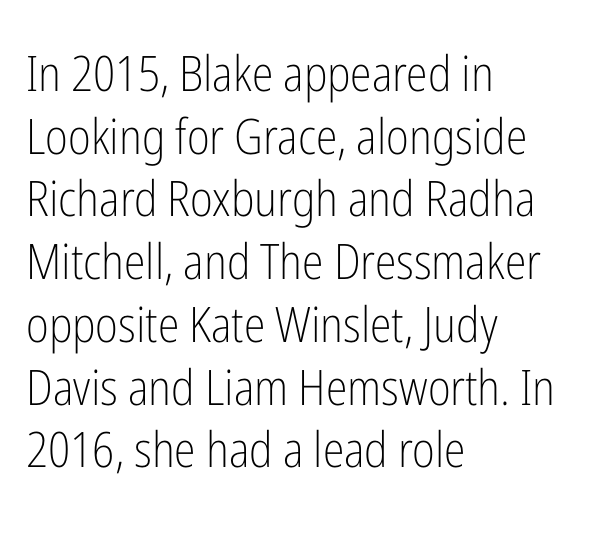
The image shows 49 px light, condensed sans-serif type, upright; set left-aligned, normal line spacing (1.28x), normal letter spacing, not underlined; low stroke contrast and a medium x-height.
